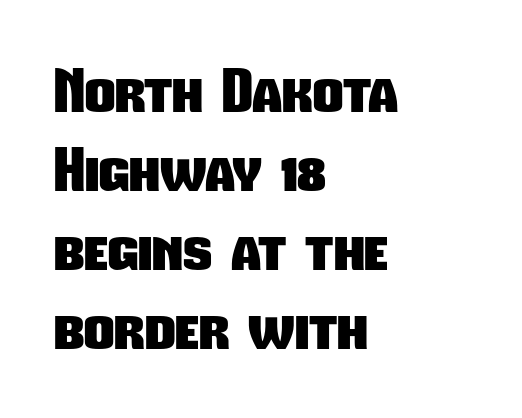
{"serif": "no", "bold": "yes", "weight": "heavy", "width": "condensed", "stroke_contrast": "low", "x_height": "medium", "monospaced": "no", "underline": "no", "align": "left", "line_spacing": "normal", "line_spacing_ratio": 1.34, "letter_spacing": "normal", "letter_spacing_em": 0.0, "glyph_px": 59}
